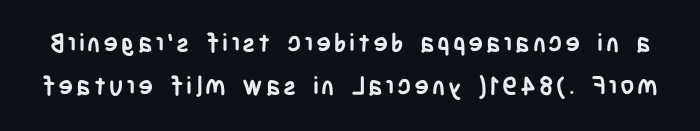
Q: Is the text bold? A: Yes.
Q: Is the text italic (slanted)? A: No, it is upright.
Q: Is the text underlined? A: No.
